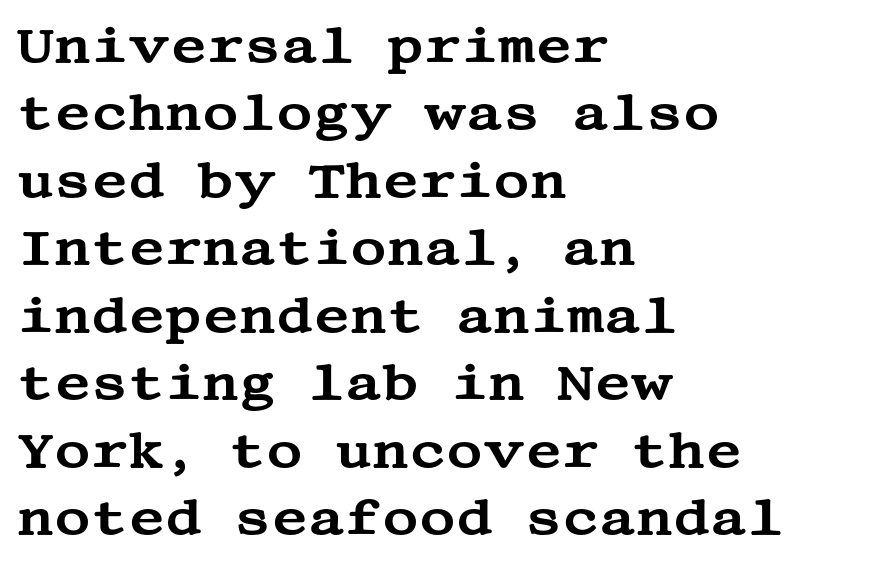
{"serif": "yes", "italic": "no", "width": "wide", "stroke_contrast": "medium", "x_height": "large", "underline": "no", "align": "left", "line_spacing": "normal", "line_spacing_ratio": 1.35, "letter_spacing": "normal", "letter_spacing_em": 0.0, "glyph_px": 50}
